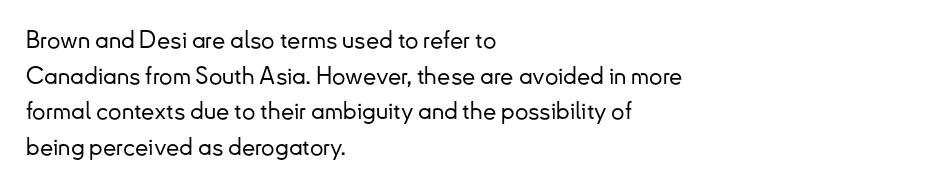
Q: Is the text italic (slanted)? A: No, it is upright.
Q: Is the text underlined? A: No.
Q: How is the paragraph aligned? A: Left-aligned.
Q: Is the spacing between letters normal or unusually wide? A: Normal.
Q: Is the spacing between lines tight, normal or loose? A: Normal.
